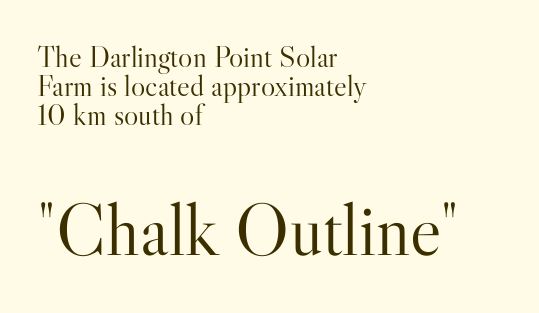
The image shows 74 px light serif type, upright; set left-aligned, tight line spacing (0.97x), normal letter spacing, not underlined; the second (bottom) block is 2.47x larger; high stroke contrast and a small x-height.
